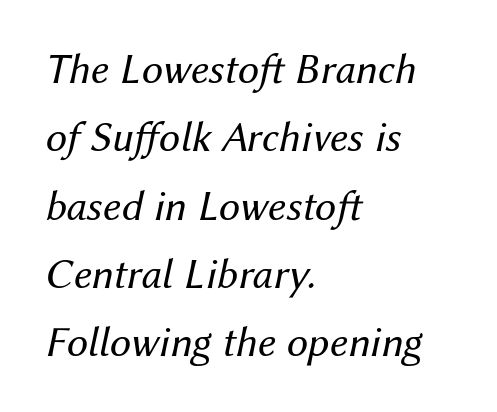
The type is set solid horizontally, with unmodified tracking. In terms of leading, this rendering sits right in the middle. A student would call this left alignment; a typographer would say flush left, rag right. Looks like regular typesetting: each glyph gets only the width it needs. The characters are drawn with everyday or finer stroke widths. The specimen reads as italic at a glance.
